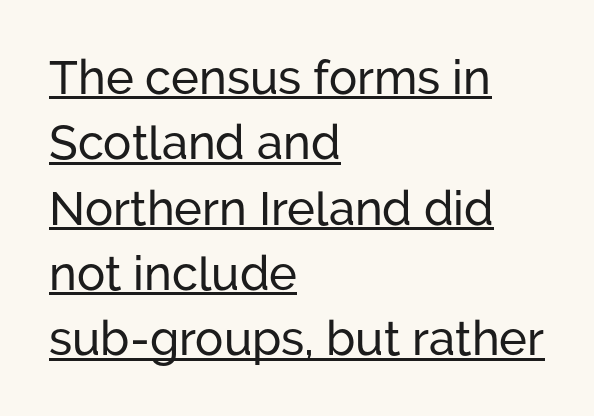
Tracking here is standard; glyphs follow each other at the usual distance. The paragraph has a hard left edge and a soft right edge. Beneath each row of characters lies a ruled line. Character widths vary here, with narrow letters taking less room than wide ones. Is there any slant? The stems are plumb.
